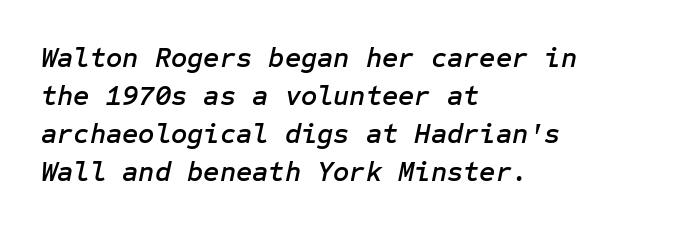
{"italic": "yes", "lean": "right", "slant_degrees": 12, "width": "normal", "stroke_contrast": "low", "x_height": "medium", "underline": "no", "align": "left", "line_spacing": "normal", "line_spacing_ratio": 1.36, "letter_spacing": "normal", "letter_spacing_em": 0.0, "glyph_px": 28}
